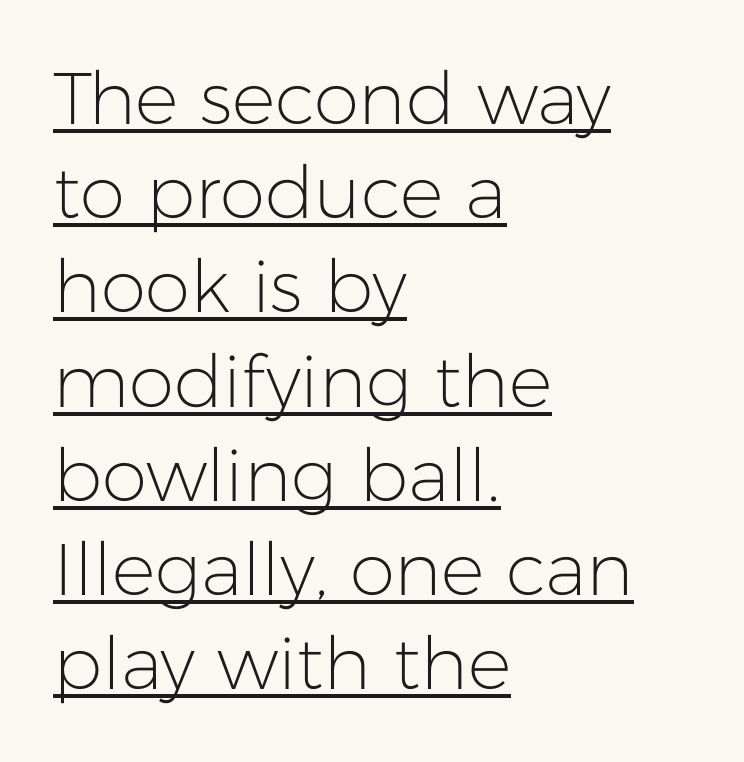
A typesetter would call this proportional, since set widths differ per character. The tracking reads as untouched default to a designer's eye. The setting favours the left margin, as ordinary paragraphs usually do. No feet cap the strokes, marking this as sans-serif type.
